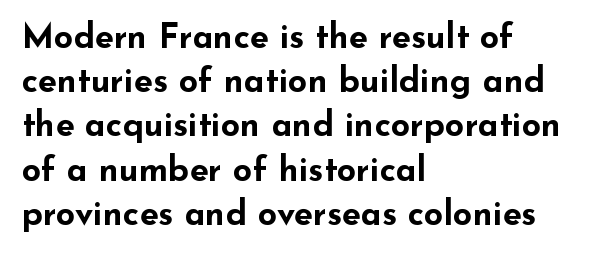
The compositor pushed each line to the left boundary. Each letter keeps its own natural width here, so spacing adapts to shape. The space between consecutive lines is moderate. How are the letters spaced? Ordinarily, with no added tracking. The type sits square on the baseline with zero lean.
